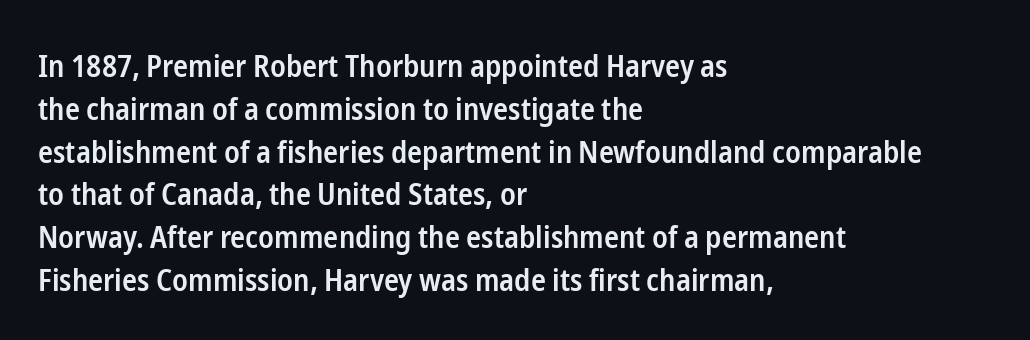
The font is running at a semibold setting, under full bold. Unmarked baselines from the first word to the last. The letters advance in unequal steps, a hallmark of proportional type. The font's upright variant was chosen for this text. Regular leading.
